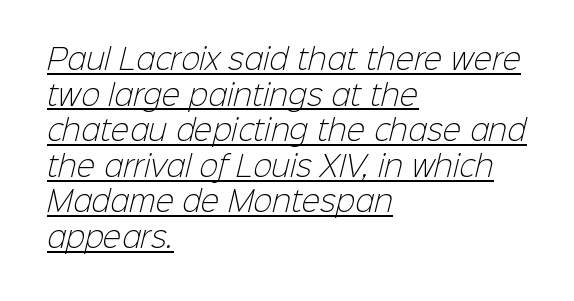
If you drew a ruler down the left edge, every line would touch it. No feet cap the strokes, marking this as sans-serif type. Stems and bowls with no extra thickness — not bold. Like a heading marked for emphasis, these lines bear an underscore.
